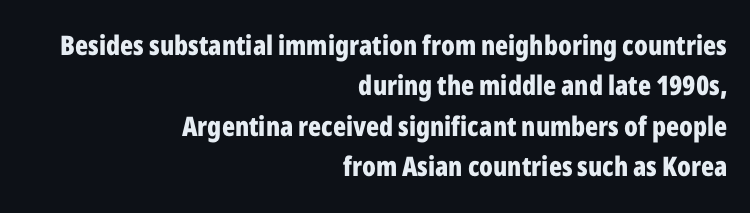
{"italic": "no", "bold": "yes", "underline": "no", "align": "right", "line_spacing": "normal", "line_spacing_ratio": 1.5, "letter_spacing": "normal", "letter_spacing_em": 0.0, "glyph_px": 27}
